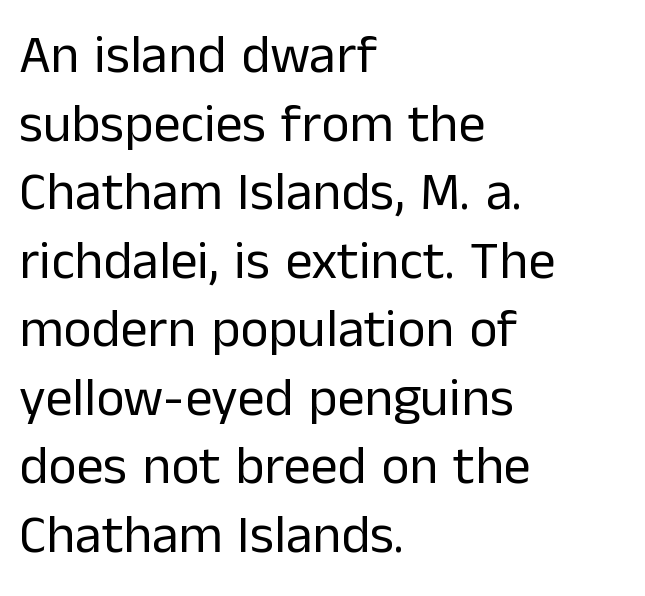
Q: Is the text bold? A: No.
Q: Is the text italic (slanted)? A: No, it is upright.
Q: Is the typeface a serif or a sans-serif typeface? A: Sans-serif.
Q: Is the text underlined? A: No.
Q: How is the paragraph aligned? A: Left-aligned.
Q: Is the spacing between letters normal or unusually wide? A: Normal.
Q: Is the spacing between lines tight, normal or loose? A: Normal.
Q: Width (condensed, normal, or wide)? A: Normal.
Q: Stroke contrast? A: Low.
Q: x-height? A: Medium.
Q: Monospaced? A: No.
